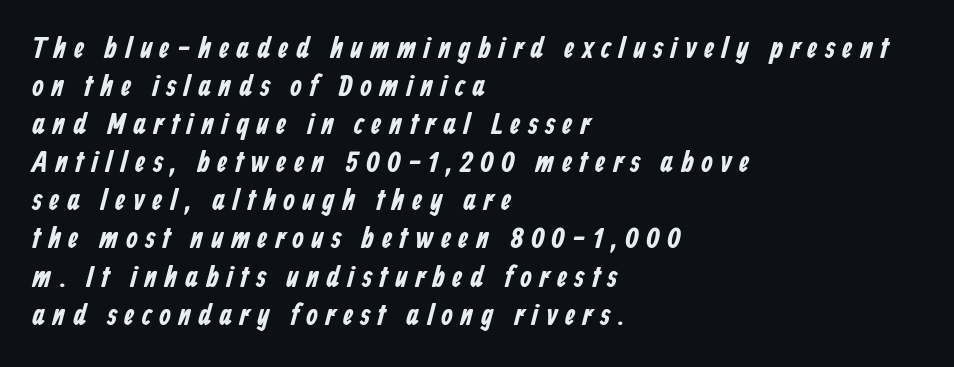
Q: Is the typeface a serif or a sans-serif typeface? A: Sans-serif.
Q: Is the text underlined? A: No.
Q: How is the paragraph aligned? A: Left-aligned.
Q: Is the spacing between letters normal or unusually wide? A: Unusually wide.
Q: Is the spacing between lines tight, normal or loose? A: Normal.
Q: Width (condensed, normal, or wide)? A: Condensed.
Q: Stroke contrast? A: Low.
Q: x-height? A: Medium.
Q: Monospaced? A: No.
